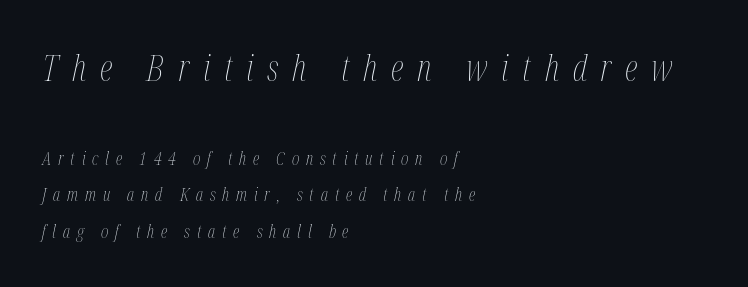
{"italic": "yes", "lean": "right", "slant_degrees": 12, "bold": "no", "weight": "thin", "width": "condensed", "stroke_contrast": "medium", "x_height": "medium", "monospaced": "no", "underline": "no", "align": "left", "line_spacing": "loose", "line_spacing_ratio": 2.05, "letter_spacing": "wide", "letter_spacing_em": 0.38, "larger_block": "first", "size_ratio": 2.0, "glyph_px": 36}
